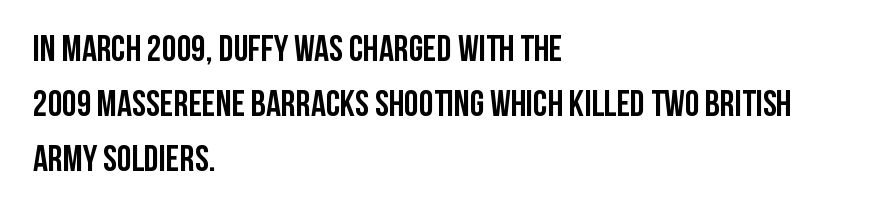
{"serif": "no", "italic": "no", "bold": "yes", "weight": "semibold", "width": "condensed", "stroke_contrast": "low", "x_height": "large", "monospaced": "no", "underline": "no", "align": "left", "line_spacing": "normal", "line_spacing_ratio": 1.49, "letter_spacing": "normal", "letter_spacing_em": 0.0, "glyph_px": 37}
